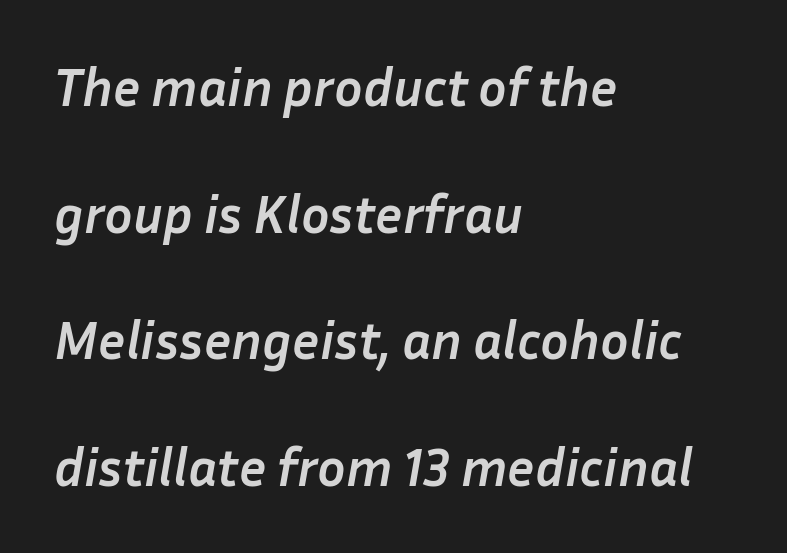
Q: Is the text bold? A: Yes.
Q: Is the text italic (slanted)? A: Yes, it leans right by about 10 degrees.
Q: Is the text underlined? A: No.
Q: How is the paragraph aligned? A: Left-aligned.
Q: Is the spacing between letters normal or unusually wide? A: Normal.
Q: Is the spacing between lines tight, normal or loose? A: Loose.
Q: Width (condensed, normal, or wide)? A: Normal.
Q: Stroke contrast? A: Low.
Q: x-height? A: Medium.
Q: Monospaced? A: No.
